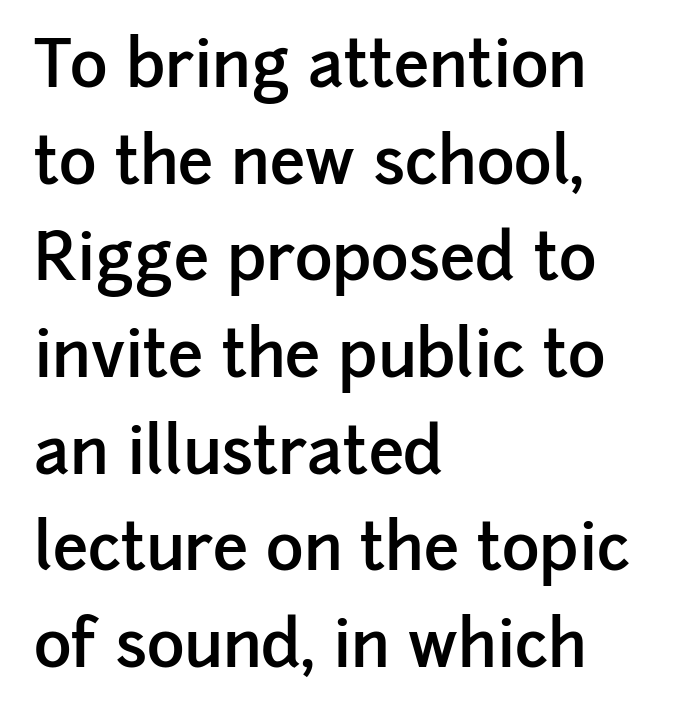
The image shows 64 px semibold sans-serif type, upright; set left-aligned, normal line spacing (1.51x), normal letter spacing, not underlined; low stroke contrast and a medium x-height.
